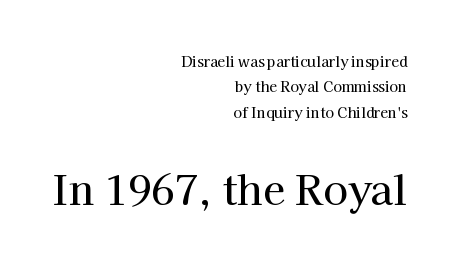
Block two is the big one; block one sits smaller above it. These lines were composed using upright roman letters. Classification — serif. Between one letter and the next there's only the usual sliver of space. Think of a printed novel: that variable character pitch is what you see here. Check the space under the baseline: it is left empty.
